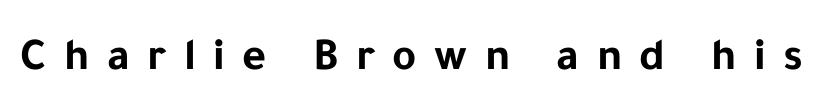
A clean baseline with only descenders dipping below it. Nope, not italic — everything's standing straight. I'd describe the lettering as bold — thick and assertive. The letters advance in unequal steps, a hallmark of proportional type.
